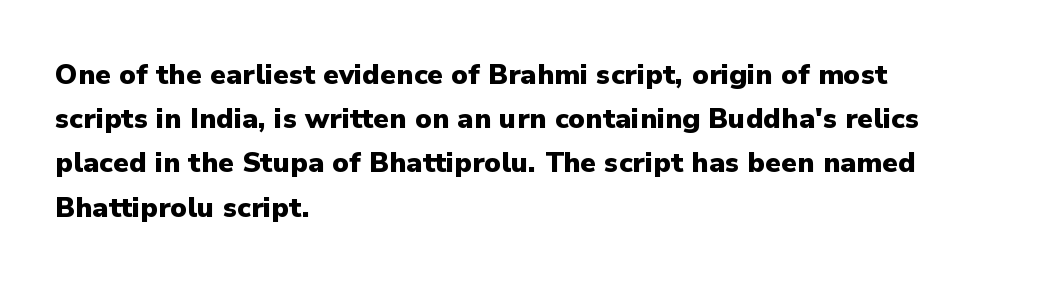
{"serif": "no", "italic": "no", "bold": "yes", "weight": "heavy", "width": "normal", "stroke_contrast": "low", "x_height": "medium", "monospaced": "no", "underline": "no", "align": "left", "line_spacing": "normal", "line_spacing_ratio": 1.58, "letter_spacing": "normal", "letter_spacing_em": 0.0, "glyph_px": 28}
